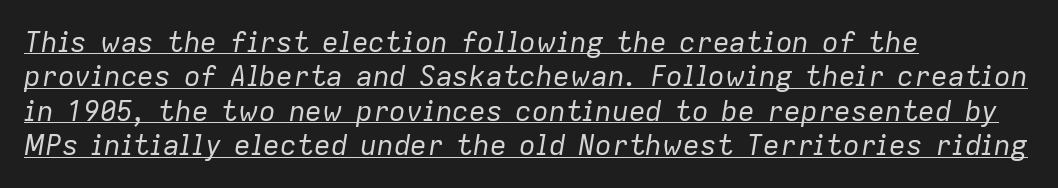
The image shows 28 px regular-weight type, italic (leaning right); set left-aligned, line spacing 1.23x, normal letter spacing, underlined; low stroke contrast and a medium x-height.
